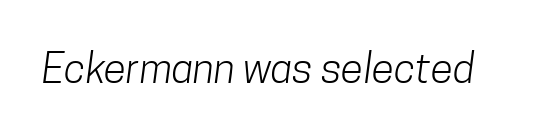
The image shows 41 px light, condensed sans-serif type; set normal letter spacing, not underlined; low stroke contrast and a medium x-height.
